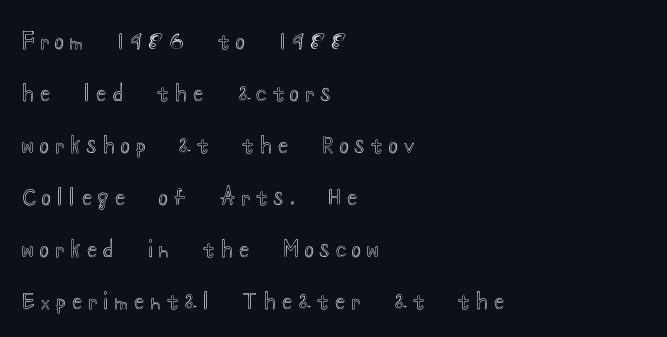
{"italic": "no", "underline": "no", "align": "left", "line_spacing": "loose", "line_spacing_ratio": 2.48, "letter_spacing": "wide", "letter_spacing_em": 0.31, "glyph_px": 21}
